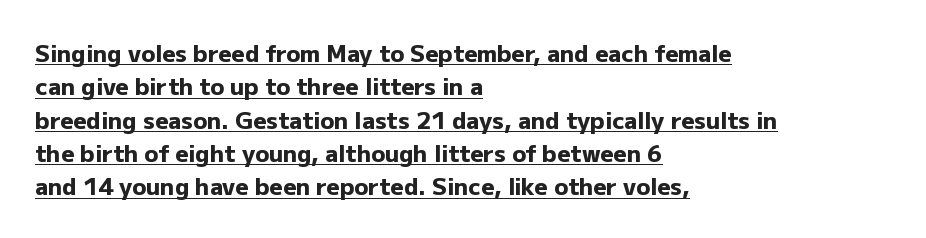
Thick stems and heavy bowls — unmistakably bold. It's the straight-up-and-down kind of type. Students, observe the line beneath the letters — that is underlining. Reading down the column, the eye jumps a familiar distance to each next line.
